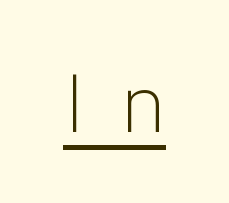
{"serif": "no", "italic": "no", "bold": "no", "weight": "light", "width": "normal", "stroke_contrast": "low", "x_height": "medium", "monospaced": "no", "underline": "yes", "letter_spacing": "wide", "letter_spacing_em": 0.46, "glyph_px": 79}
